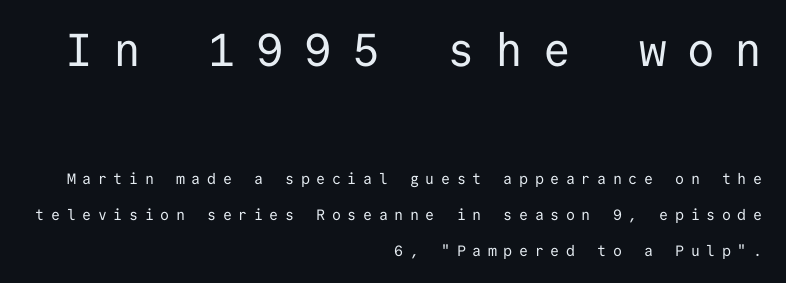
The image shows 46 px regular-weight sans-serif type, upright, monospaced; set right-aligned, loose line spacing (2.38x), unusually wide letter spacing (+0.44 em), not underlined; the first (top) block is 3.07x larger; low stroke contrast and a medium x-height.
